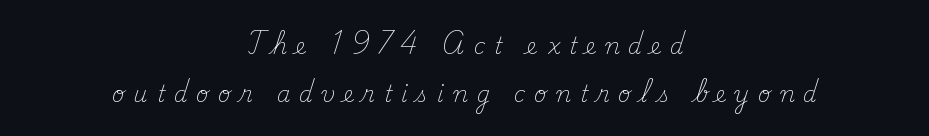
Q: Is the text bold? A: No.
Q: Is the text italic (slanted)? A: Yes.
Q: Is the text underlined? A: No.
Q: How is the paragraph aligned? A: Centered.
Q: Is the spacing between letters normal or unusually wide? A: Unusually wide.
Q: Is the spacing between lines tight, normal or loose? A: Loose.
